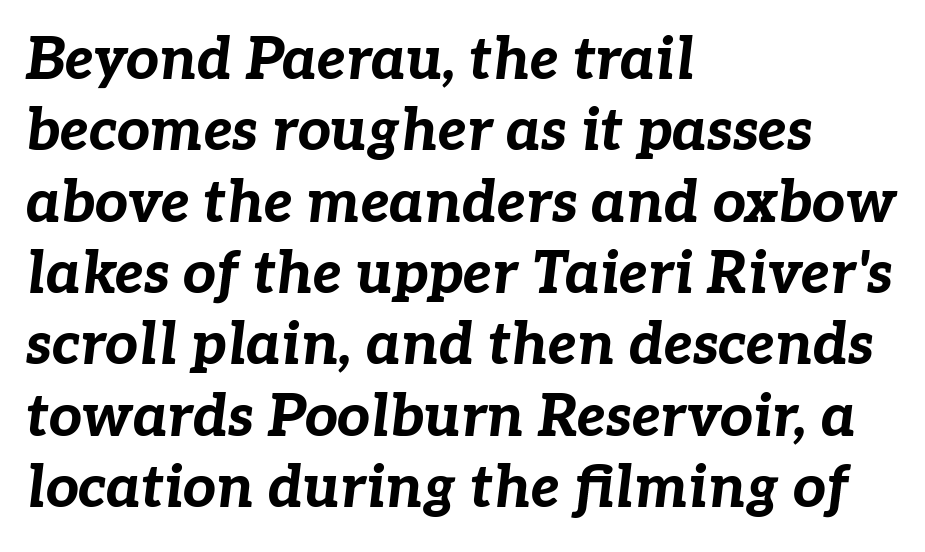
{"italic": "yes", "lean": "right", "slant_degrees": 7, "bold": "yes", "weight": "bold", "width": "normal", "stroke_contrast": "low", "x_height": "medium", "monospaced": "no", "underline": "no", "align": "left", "line_spacing_ratio": 1.23, "letter_spacing": "normal", "letter_spacing_em": 0.0, "glyph_px": 58}
